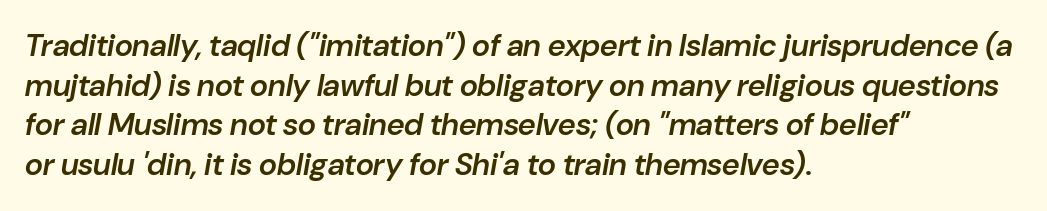
These lines carry some extra weight — a demibold, not a full bold. If you drew a line through each stem, it would be angled. All the whitespace from short lines collects on the right. Short note: letters normally spaced. A typesetter would call this leading conventional body-copy spacing.
